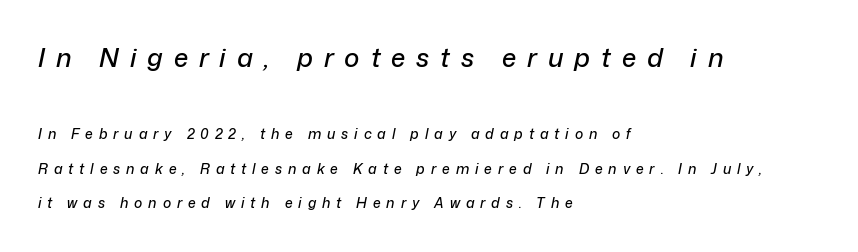
Q: Is the text italic (slanted)? A: Yes, it leans right by about 12 degrees.
Q: Is the text underlined? A: No.
Q: How is the paragraph aligned? A: Left-aligned.
Q: Is the spacing between letters normal or unusually wide? A: Unusually wide.
Q: Is the spacing between lines tight, normal or loose? A: Loose.
Q: Which block of text is set in a larger size, the first (top) or the second (bottom)? A: The first (top) one.
